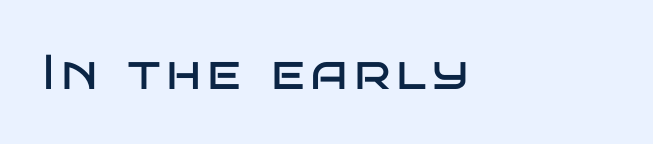
This rendering features lettering with no underline. No italicization has been applied; the sample stays upright. Looks like regular typesetting: each glyph gets only the width it needs. The weight would be labelled regular, book, light, or lighter still. Examine the stroke ends and you'll find no serifs.
